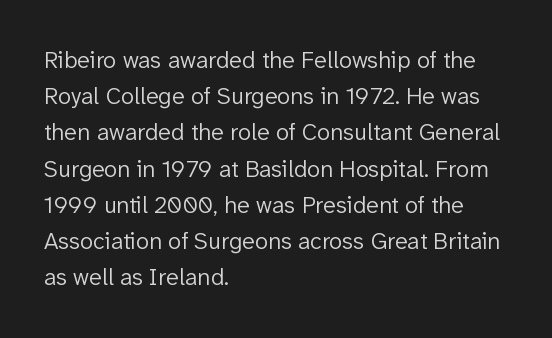
The image shows 24 px text type, upright; set left-aligned, normal line spacing (1.51x), normal letter spacing, not underlined.
